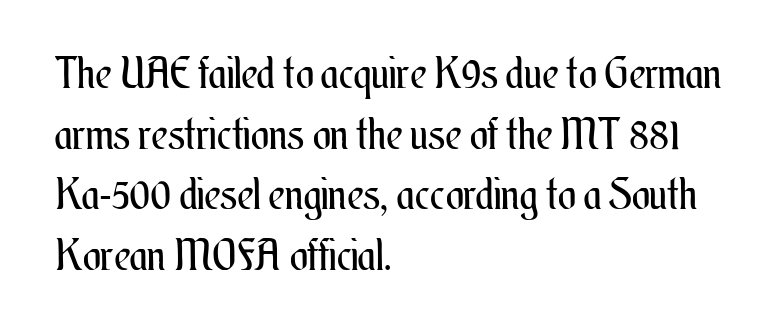
The image shows 43 px regular-weight, condensed type, upright; set left-aligned, normal line spacing (1.41x), normal letter spacing, not underlined; medium stroke contrast and a small x-height.
